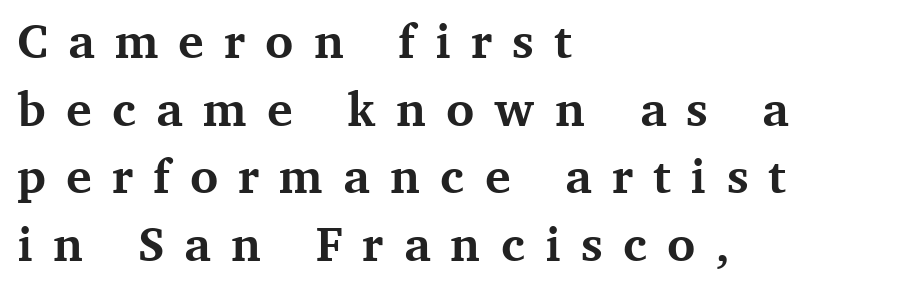
The image shows 48 px bold serif type, upright; set left-aligned, normal line spacing (1.41x), unusually wide letter spacing (+0.42 em), not underlined; medium stroke contrast and a medium x-height.
